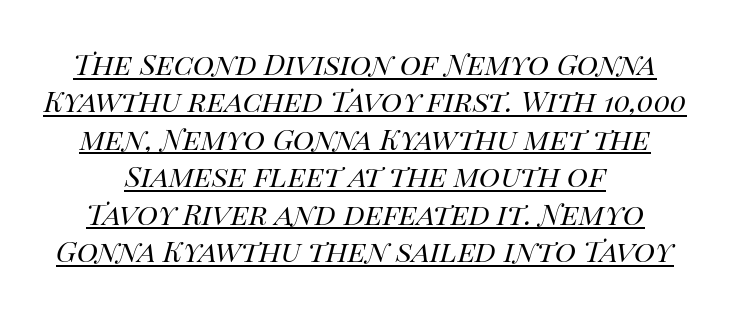
Q: Is the text bold? A: No.
Q: Is the text italic (slanted)? A: Yes, it leans right by about 14 degrees.
Q: Is the text underlined? A: Yes.
Q: Is the spacing between letters normal or unusually wide? A: Normal.
Q: Is the spacing between lines tight, normal or loose? A: Normal.
Q: Width (condensed, normal, or wide)? A: Normal.
Q: Stroke contrast? A: High.
Q: x-height? A: Large.
Q: Monospaced? A: No.
